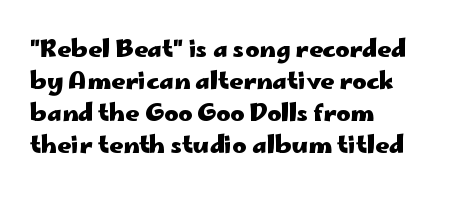
The image shows 24 px bold type, upright; set left-aligned, normal line spacing (1.34x), normal letter spacing, not underlined.
